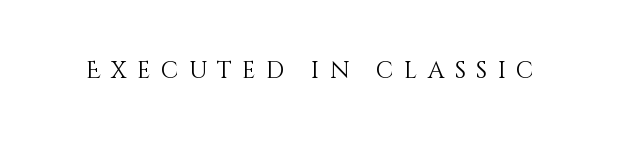
A typesetter would mark this as roman, not italic. The horizontal fit of the characters is loose and conspicuously gappy. On a weight scale, this lands at 450 or below. The words here are not underlined.
